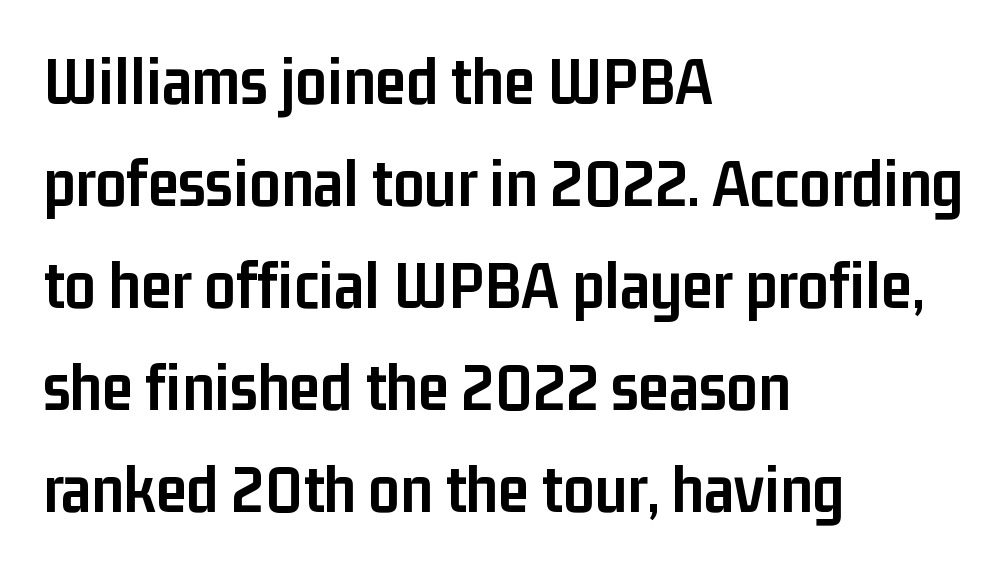
{"serif": "no", "italic": "no", "bold": "yes", "weight": "semibold", "width": "condensed", "stroke_contrast": "low", "x_height": "medium", "monospaced": "no", "underline": "no", "align": "left", "line_spacing": "normal", "line_spacing_ratio": 1.48, "letter_spacing": "normal", "letter_spacing_em": 0.0, "glyph_px": 69}
